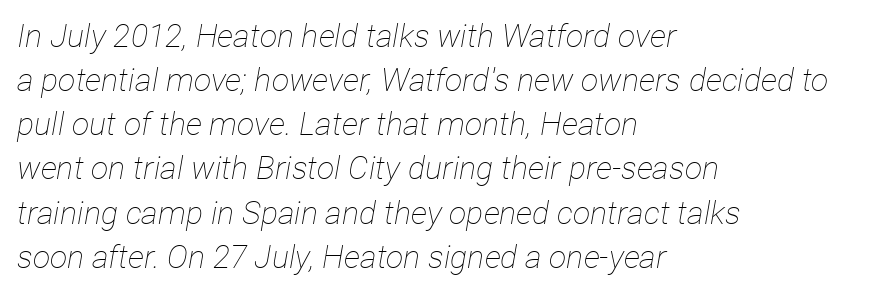
Q: Is the text bold? A: No.
Q: Is the text italic (slanted)? A: Yes, it leans right by about 12 degrees.
Q: Is the text underlined? A: No.
Q: How is the paragraph aligned? A: Left-aligned.
Q: Is the spacing between letters normal or unusually wide? A: Normal.
Q: Is the spacing between lines tight, normal or loose? A: Normal.
Q: Width (condensed, normal, or wide)? A: Condensed.
Q: Stroke contrast? A: Low.
Q: x-height? A: Medium.
Q: Monospaced? A: No.
